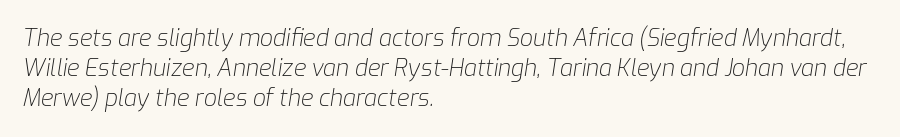
A typesetter would call this leading conventional body-copy spacing. Each row of text sits above clean, open space. The type is set solid horizontally, with unmodified tracking. The weight tops out at a normal text grade.
